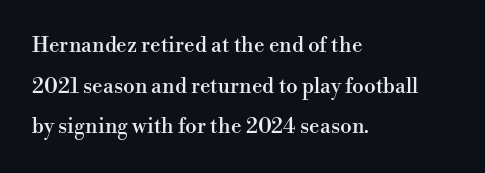
Q: Is the text italic (slanted)? A: No, it is upright.
Q: Is the text underlined? A: No.
Q: How is the paragraph aligned? A: Left-aligned.
Q: Is the spacing between letters normal or unusually wide? A: Normal.
Q: Is the spacing between lines tight, normal or loose? A: Loose.
